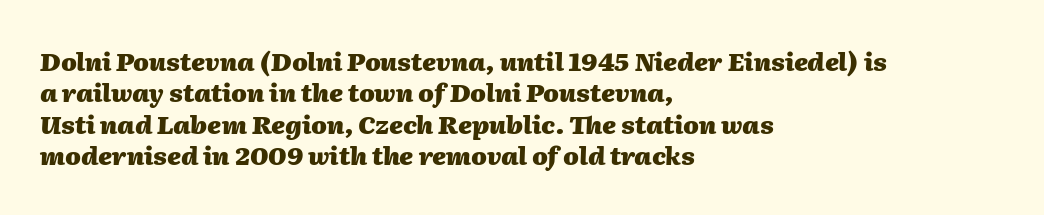
The image shows 25 px bold type, italic (leaning right); set left-aligned, normal line spacing (1.26x), normal letter spacing, not underlined.
